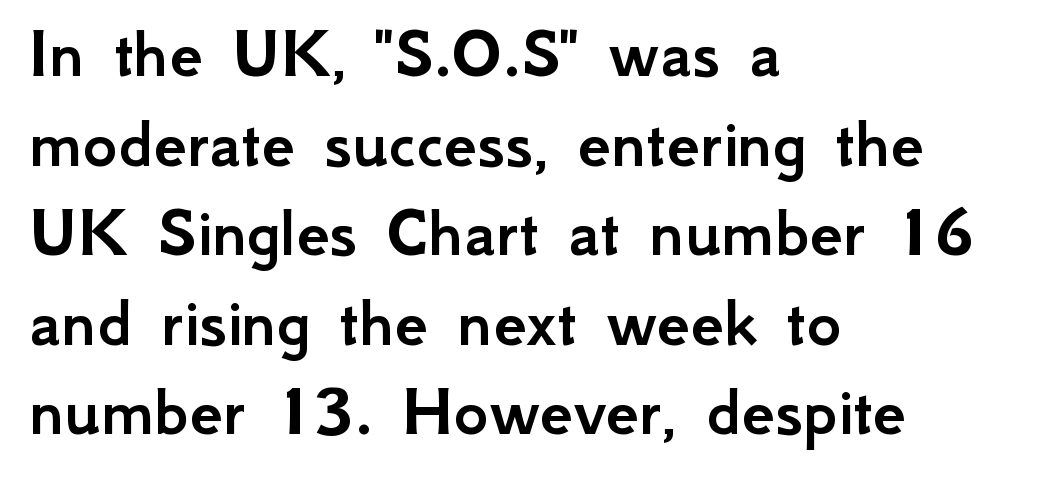
{"serif": "no", "italic": "no", "width": "normal", "stroke_contrast": "low", "x_height": "small", "monospaced": "no", "underline": "no", "align": "left", "line_spacing_ratio": 1.21, "letter_spacing": "normal", "letter_spacing_em": 0.0, "glyph_px": 74}
